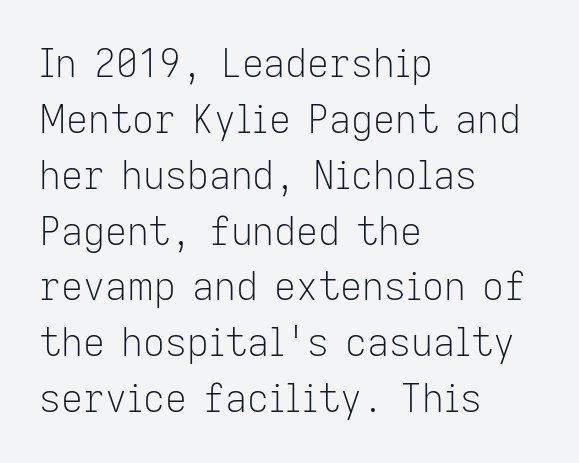
The face used here is a sans, in the tradition of grotesques and geometrics. Heft: none added — not bold. The gap between lines stays unmarked. Do the letters lean? They stand straight. Regular leading. Horizontal alignment here is leftward, the default for most running prose.
